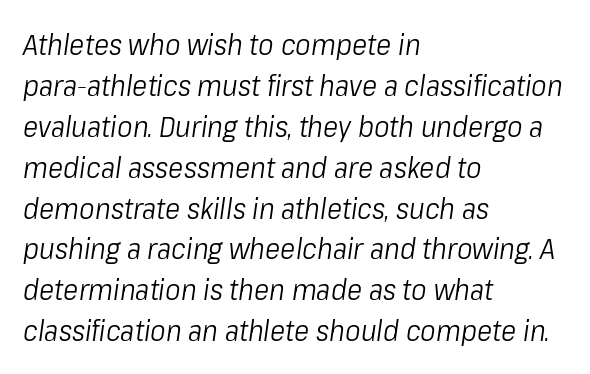
{"italic": "yes", "lean": "right", "slant_degrees": 8, "bold": "no", "weight": "light", "width": "condensed", "stroke_contrast": "low", "x_height": "medium", "monospaced": "no", "underline": "no", "align": "left", "line_spacing": "normal", "line_spacing_ratio": 1.41, "letter_spacing": "normal", "letter_spacing_em": 0.0, "glyph_px": 29}
